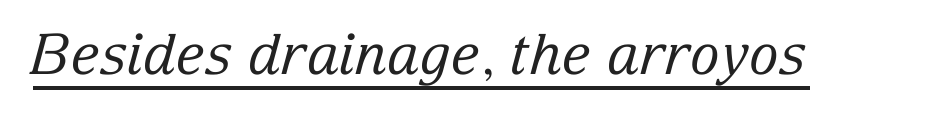
{"serif": "yes", "italic": "yes", "lean": "right", "slant_degrees": 15, "bold": "no", "weight": "regular", "width": "normal", "stroke_contrast": "low", "x_height": "medium", "monospaced": "no", "underline": "yes", "letter_spacing": "normal", "letter_spacing_em": 0.0, "glyph_px": 56}
